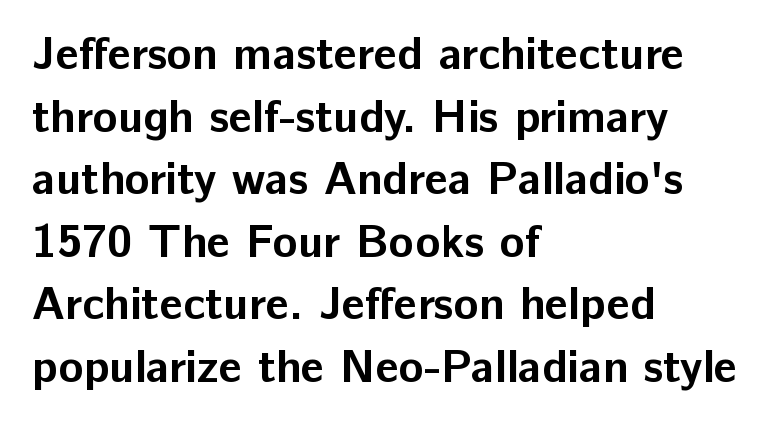
{"serif": "no", "italic": "no", "bold": "yes", "weight": "bold", "width": "normal", "stroke_contrast": "low", "x_height": "medium", "monospaced": "no", "underline": "no", "align": "left", "line_spacing": "normal", "line_spacing_ratio": 1.36, "letter_spacing": "normal", "letter_spacing_em": 0.0, "glyph_px": 46}
